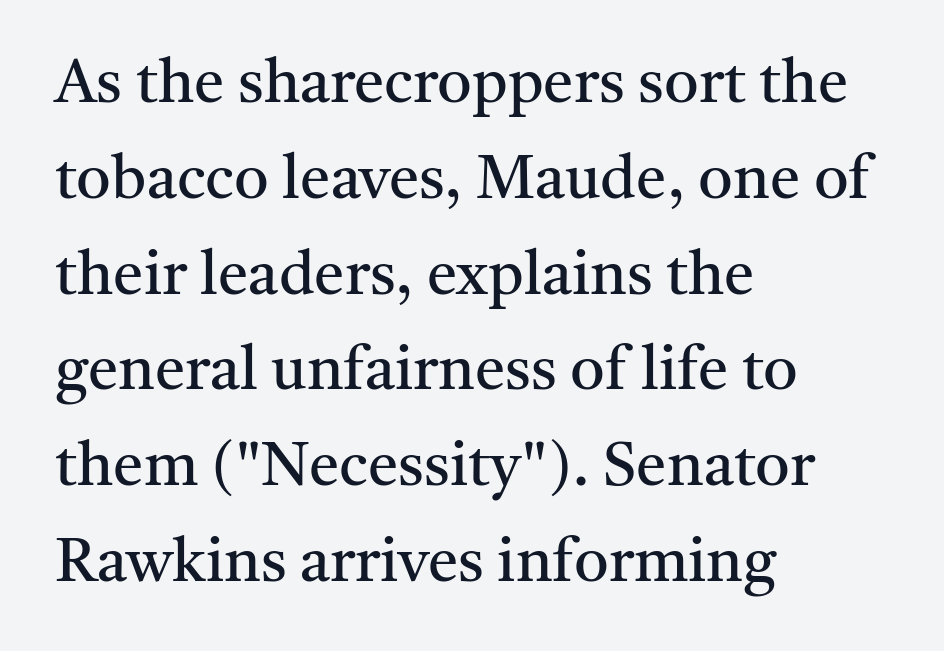
{"serif": "yes", "italic": "no", "bold": "no", "weight": "regular", "width": "normal", "stroke_contrast": "medium", "x_height": "medium", "monospaced": "no", "underline": "no", "align": "left", "line_spacing": "normal", "line_spacing_ratio": 1.57, "letter_spacing": "normal", "letter_spacing_em": 0.0, "glyph_px": 61}
